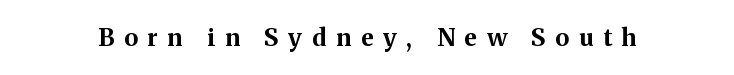
Clear beneath every line of the passage. The rendering uses a bold face; every stroke is thick and dark. Every stem runs plumb, perpendicular to the baseline. The line texture is sparse and dotted thanks to wide tracking.
